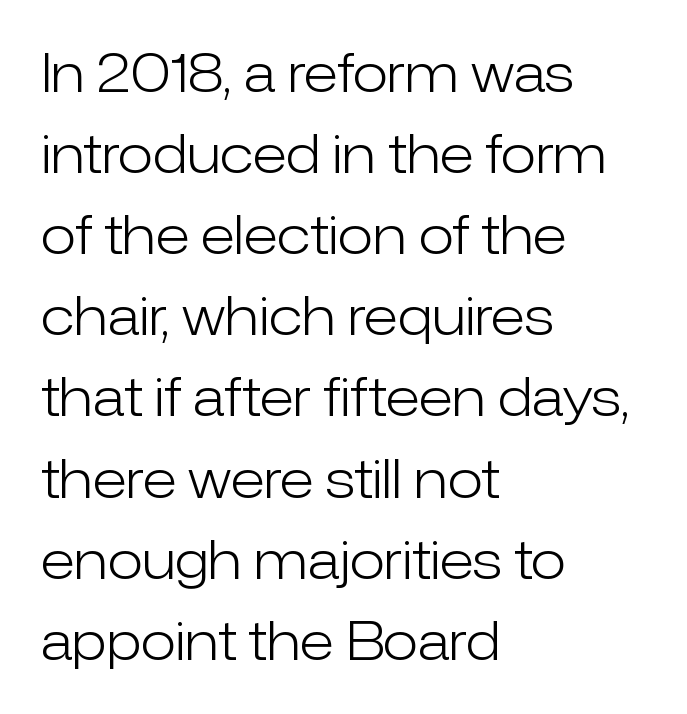
The image shows 52 px light sans-serif type, upright; set left-aligned, normal line spacing (1.56x), normal letter spacing, not underlined; low stroke contrast and a medium x-height.
